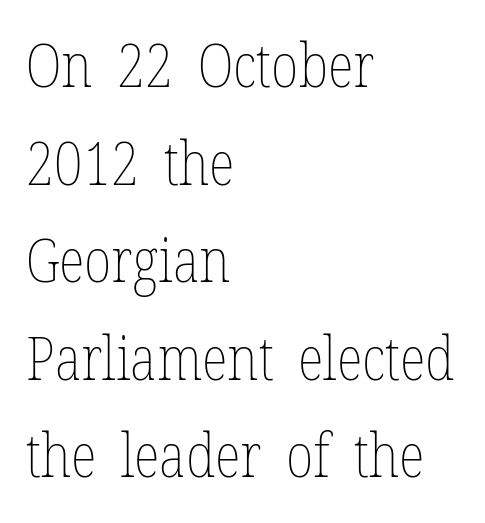
The image shows 61 px thin, condensed type, upright; set left-aligned, normal line spacing (1.6x), normal letter spacing, not underlined; low stroke contrast and a medium x-height.
